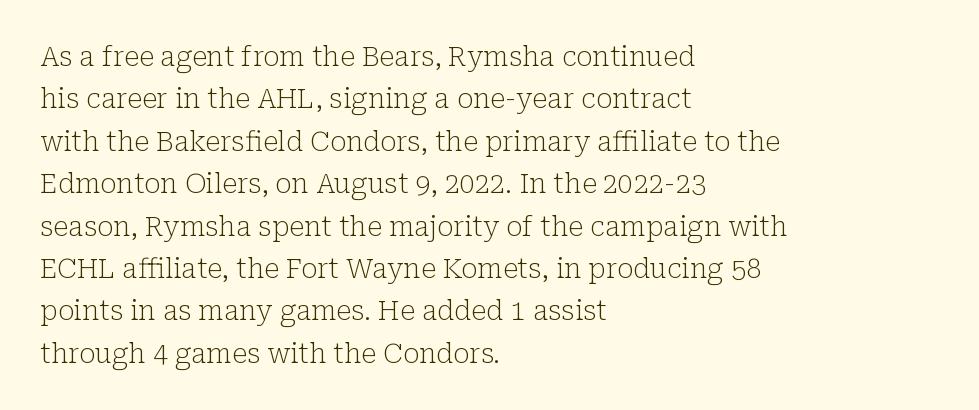
Characters follow at the spacing the type designer built in. Where is the straight margin? On the left. Weight: regular or lighter. Check the space under the baseline: it is left empty. Each new line begins a customary step beneath the previous one.
